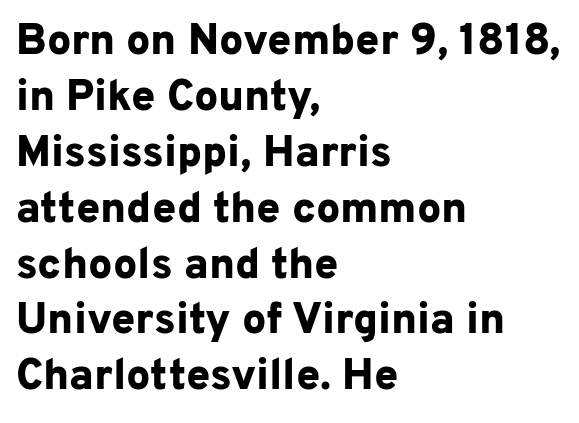
{"serif": "no", "italic": "no", "bold": "yes", "weight": "bold", "width": "normal", "stroke_contrast": "low", "x_height": "medium", "monospaced": "no", "underline": "no", "align": "left", "line_spacing": "normal", "line_spacing_ratio": 1.3, "letter_spacing": "normal", "letter_spacing_em": 0.0, "glyph_px": 43}
